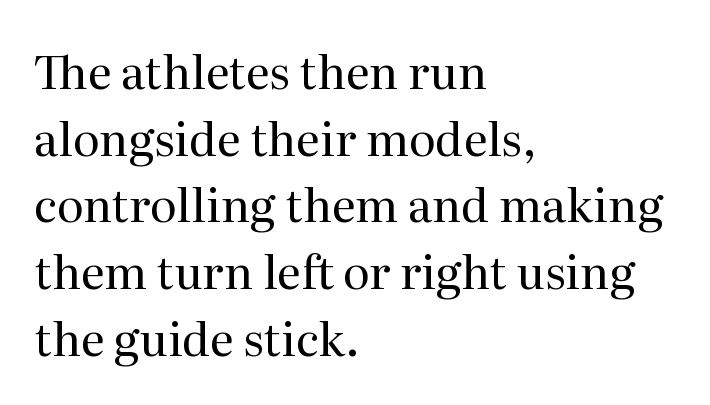
Q: Is the text bold? A: No.
Q: Is the text italic (slanted)? A: No, it is upright.
Q: Is the typeface a serif or a sans-serif typeface? A: Serif.
Q: Is the text underlined? A: No.
Q: How is the paragraph aligned? A: Left-aligned.
Q: Is the spacing between letters normal or unusually wide? A: Normal.
Q: Is the spacing between lines tight, normal or loose? A: Normal.
Q: Width (condensed, normal, or wide)? A: Normal.
Q: Stroke contrast? A: Medium.
Q: x-height? A: Medium.
Q: Monospaced? A: No.
